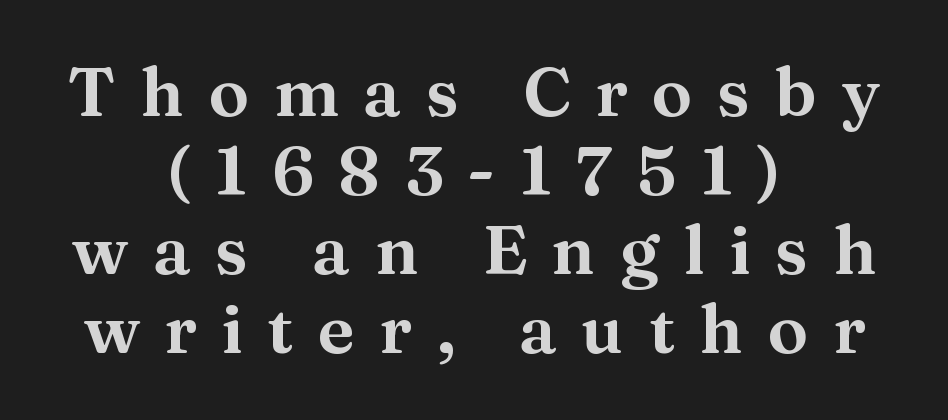
{"serif": "yes", "italic": "no", "width": "normal", "stroke_contrast": "medium", "x_height": "medium", "monospaced": "no", "underline": "no", "align": "center", "line_spacing_ratio": 1.16, "letter_spacing": "wide", "letter_spacing_em": 0.36, "glyph_px": 68}
